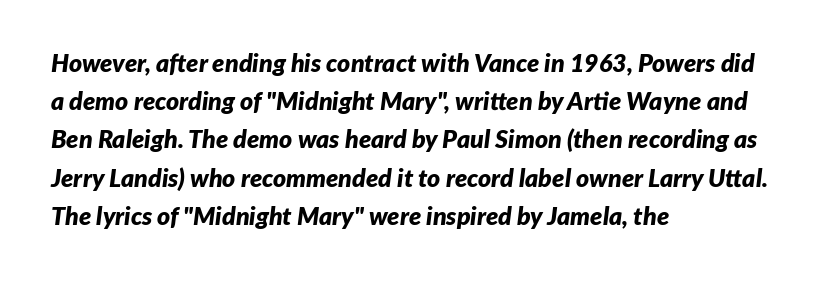
{"italic": "yes", "lean": "right", "slant_degrees": 7, "bold": "yes", "underline": "no", "align": "left", "line_spacing": "normal", "line_spacing_ratio": 1.53, "letter_spacing": "normal", "letter_spacing_em": 0.0, "glyph_px": 25}
